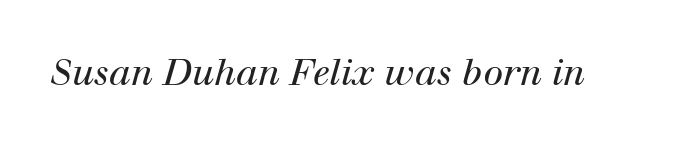
Q: Is the text bold? A: No.
Q: Is the text italic (slanted)? A: Yes, it leans right by about 12 degrees.
Q: Is the typeface a serif or a sans-serif typeface? A: Serif.
Q: Is the text underlined? A: No.
Q: Is the spacing between letters normal or unusually wide? A: Normal.
Q: Width (condensed, normal, or wide)? A: Normal.
Q: Stroke contrast? A: High.
Q: x-height? A: Medium.
Q: Monospaced? A: No.
